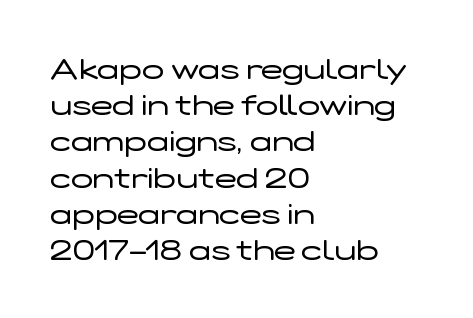
The image shows 29 px regular-weight, wide sans-serif type, upright; set left-aligned, normal line spacing (1.25x), normal letter spacing, not underlined; low stroke contrast and a medium x-height.
